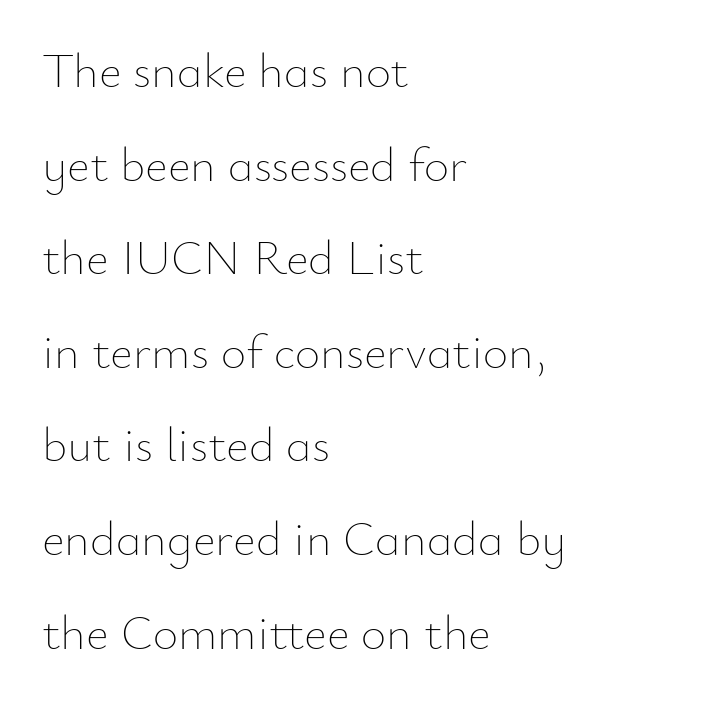
The image shows 49 px thin type, upright; set left-aligned, loose line spacing (1.91x), normal letter spacing, not underlined; low stroke contrast and a small x-height.
